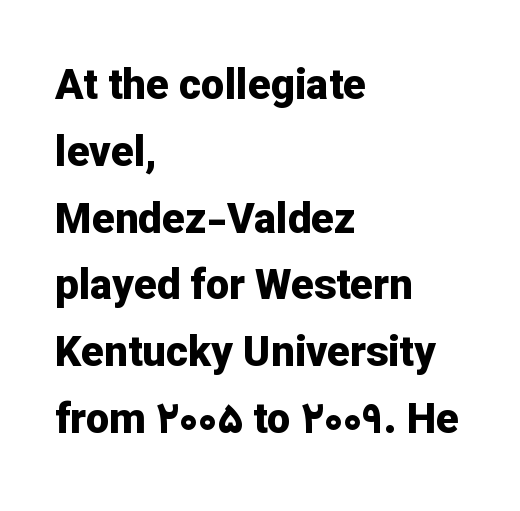
The image shows 42 px bold sans-serif type, upright; set left-aligned, normal line spacing (1.59x), normal letter spacing, not underlined; low stroke contrast and a medium x-height.
